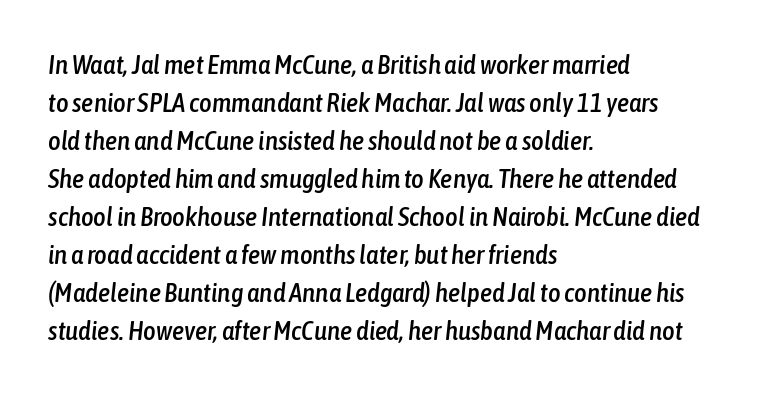
Q: Is the text italic (slanted)? A: Yes, it leans right by about 6 degrees.
Q: Is the text underlined? A: No.
Q: How is the paragraph aligned? A: Left-aligned.
Q: Is the spacing between letters normal or unusually wide? A: Normal.
Q: Is the spacing between lines tight, normal or loose? A: Normal.
